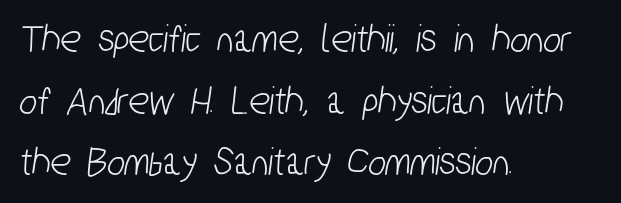
Typographically, this falls in the sans-serif category. The leading is moderate, giving the passage an even texture. Between one letter and the next there's only the usual sliver of space. Check the space under the baseline: it is left empty. Short and long lines alike share a common starting point at left. The passage shown is typed in a proportional face where columns would drift.
